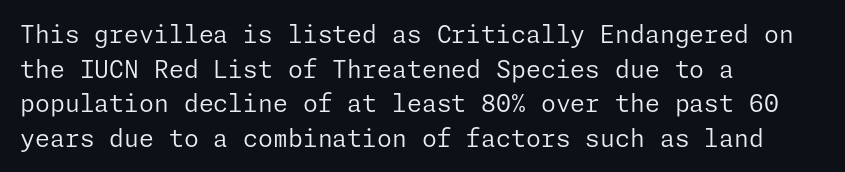
Q: Is the text bold? A: No.
Q: Is the text italic (slanted)? A: No, it is upright.
Q: Is the text underlined? A: No.
Q: How is the paragraph aligned? A: Left-aligned.
Q: Is the spacing between letters normal or unusually wide? A: Normal.
Q: Is the spacing between lines tight, normal or loose? A: Normal.
